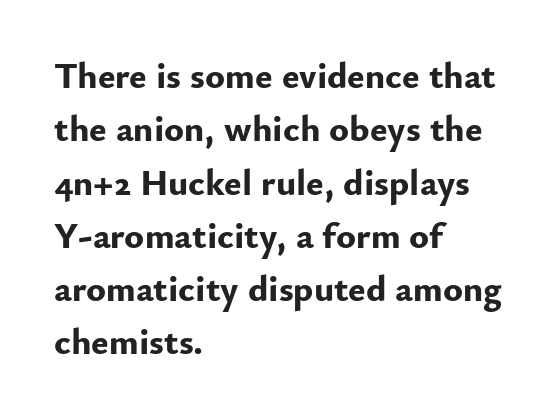
{"serif": "no", "italic": "no", "bold": "yes", "weight": "bold", "width": "normal", "stroke_contrast": "low", "x_height": "small", "monospaced": "no", "underline": "no", "align": "left", "line_spacing": "normal", "line_spacing_ratio": 1.44, "letter_spacing": "normal", "letter_spacing_em": 0.0, "glyph_px": 37}
